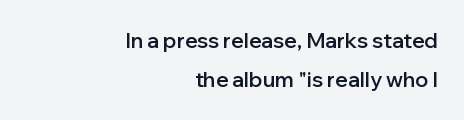
Q: Is the text bold? A: Semi-bold.
Q: Is the text italic (slanted)? A: No, it is upright.
Q: Is the text underlined? A: No.
Q: How is the paragraph aligned? A: Right-aligned.
Q: Is the spacing between letters normal or unusually wide? A: Normal.
